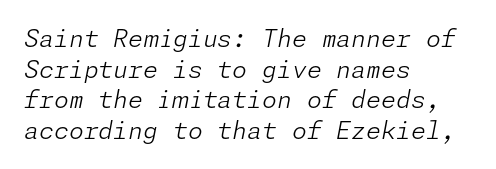
{"italic": "yes", "lean": "right", "slant_degrees": 11, "bold": "no", "underline": "no", "align": "left", "line_spacing": "normal", "line_spacing_ratio": 1.28, "letter_spacing": "normal", "letter_spacing_em": 0.0, "glyph_px": 24}
